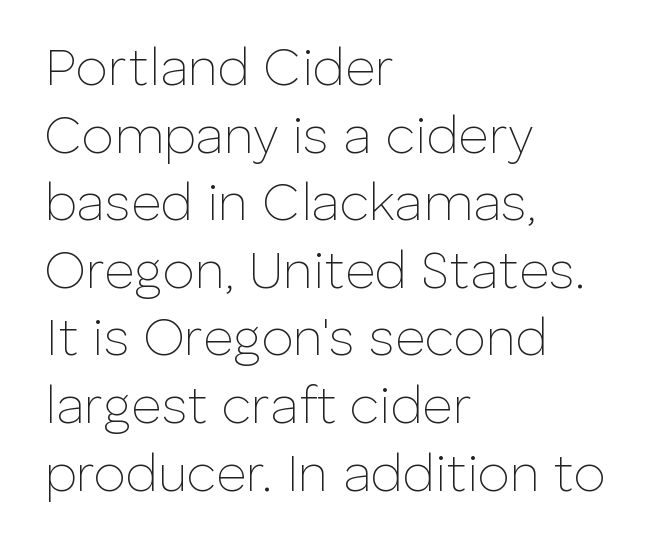
{"serif": "no", "italic": "no", "bold": "no", "weight": "thin", "width": "normal", "stroke_contrast": "low", "x_height": "medium", "monospaced": "no", "underline": "no", "align": "left", "line_spacing": "normal", "line_spacing_ratio": 1.3, "letter_spacing": "normal", "letter_spacing_em": 0.0, "glyph_px": 52}
